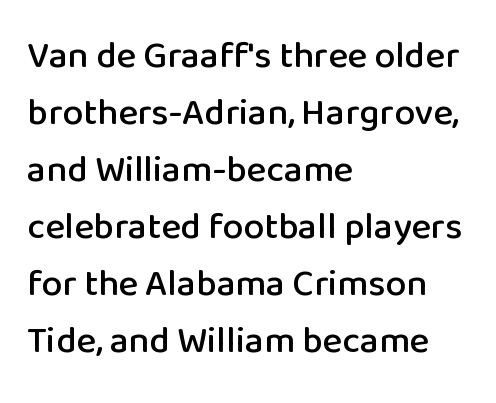
The image shows 37 px sans-serif type, upright; set left-aligned, normal line spacing (1.54x), normal letter spacing, not underlined; low stroke contrast and a medium x-height.
